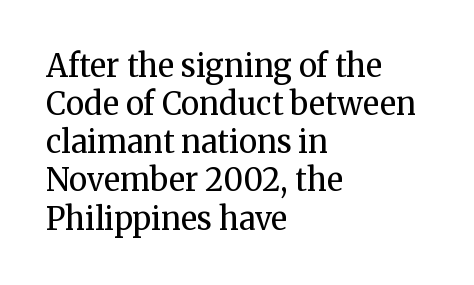
Q: Is the text bold? A: No.
Q: Is the text italic (slanted)? A: No, it is upright.
Q: Is the typeface a serif or a sans-serif typeface? A: Serif.
Q: Is the text underlined? A: No.
Q: How is the paragraph aligned? A: Left-aligned.
Q: Is the spacing between letters normal or unusually wide? A: Normal.
Q: Width (condensed, normal, or wide)? A: Normal.
Q: Stroke contrast? A: Medium.
Q: x-height? A: Medium.
Q: Monospaced? A: No.
